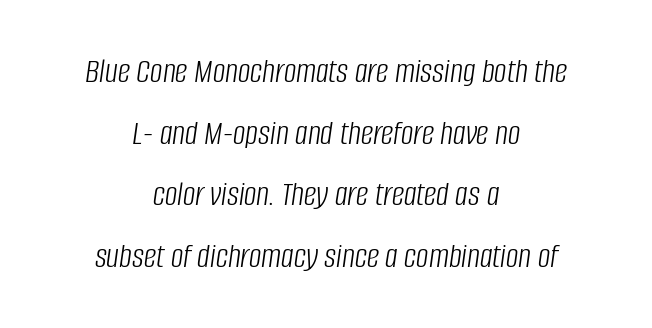
{"italic": "yes", "lean": "right", "slant_degrees": 8, "bold": "no", "weight": "light", "width": "condensed", "stroke_contrast": "low", "x_height": "large", "monospaced": "no", "underline": "no", "align": "center", "line_spacing_ratio": 1.76, "letter_spacing": "normal", "letter_spacing_em": 0.0, "glyph_px": 35}
